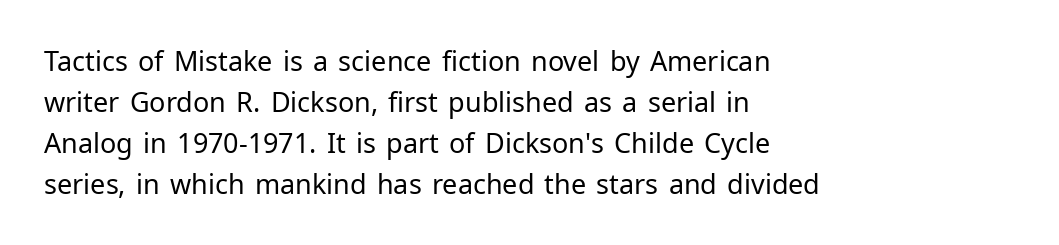
Q: Is the text bold? A: No.
Q: Is the text italic (slanted)? A: No, it is upright.
Q: Is the text underlined? A: No.
Q: How is the paragraph aligned? A: Left-aligned.
Q: Is the spacing between letters normal or unusually wide? A: Normal.
Q: Is the spacing between lines tight, normal or loose? A: Normal.
